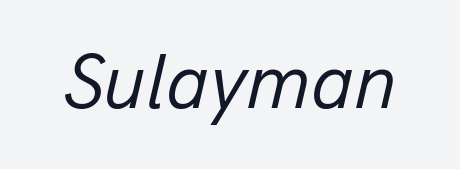
The image shows 78 px regular-weight type, italic (leaning right); set normal letter spacing, not underlined; low stroke contrast and a medium x-height.
